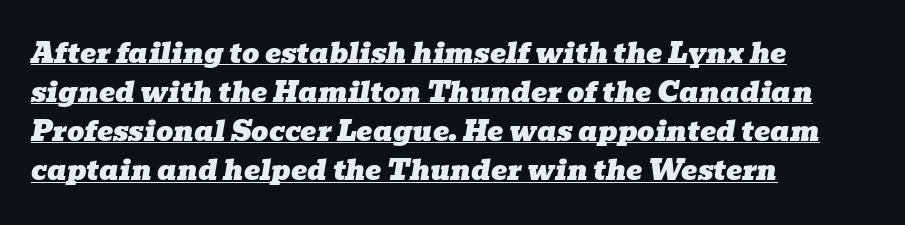
{"italic": "yes", "lean": "right", "slant_degrees": 10, "underline": "yes", "align": "left", "line_spacing": "normal", "line_spacing_ratio": 1.45, "letter_spacing": "normal", "letter_spacing_em": 0.0, "glyph_px": 27}
